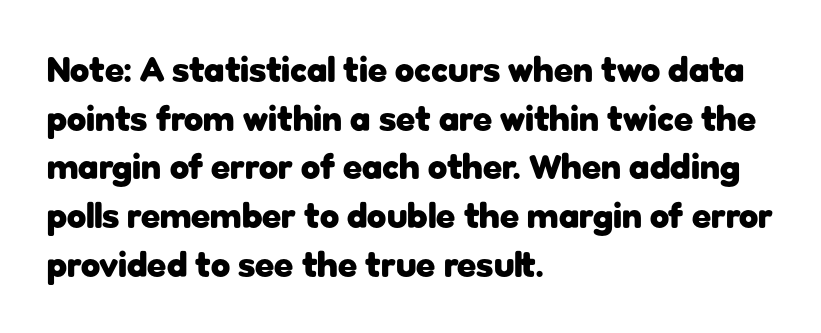
The passage shown stacks its lines at a standard gap. A typesetter would call this proportional, since set widths differ per character. Typesetter's note: full bold, strokes at maximum text heaviness. All the whitespace from short lines collects on the right.
